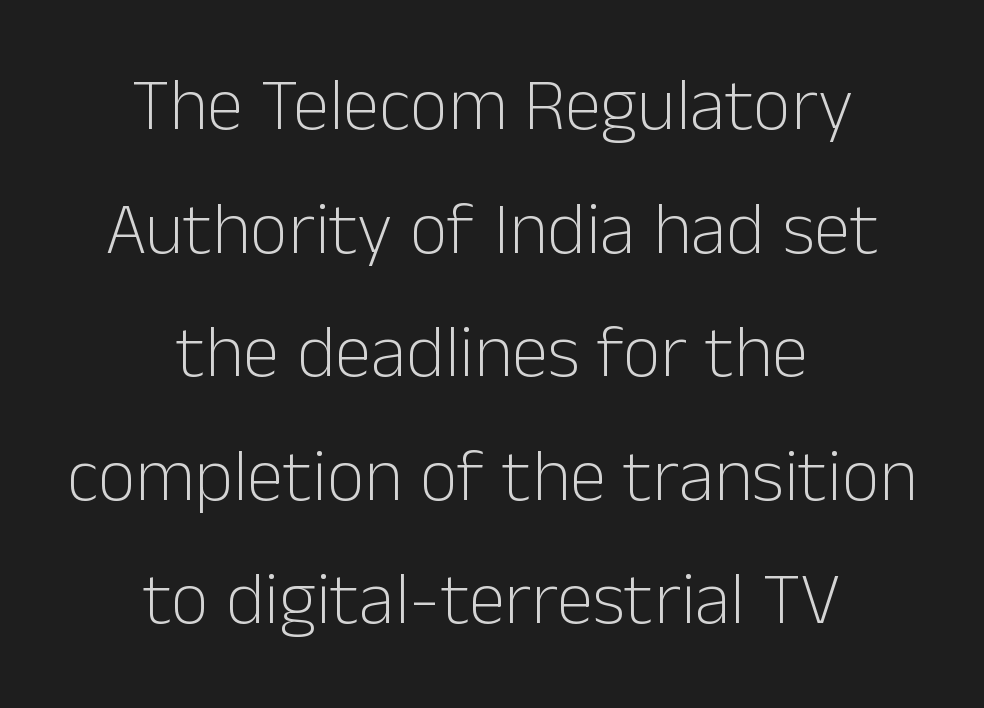
{"serif": "no", "italic": "no", "bold": "no", "weight": "light", "width": "normal", "stroke_contrast": "low", "x_height": "medium", "monospaced": "no", "underline": "no", "align": "center", "line_spacing": "normal", "line_spacing_ratio": 1.67, "letter_spacing": "normal", "letter_spacing_em": 0.0, "glyph_px": 74}
